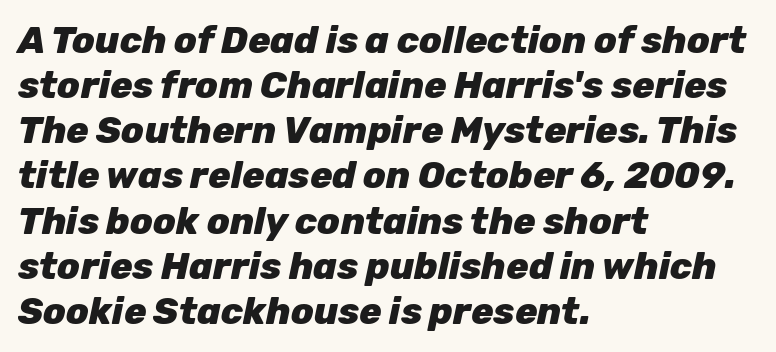
Q: Is the text bold? A: Yes.
Q: Is the text italic (slanted)? A: Yes, it leans right by about 12 degrees.
Q: Is the text underlined? A: No.
Q: How is the paragraph aligned? A: Left-aligned.
Q: Is the spacing between letters normal or unusually wide? A: Normal.
Q: Width (condensed, normal, or wide)? A: Normal.
Q: Stroke contrast? A: Low.
Q: x-height? A: Medium.
Q: Monospaced? A: No.
